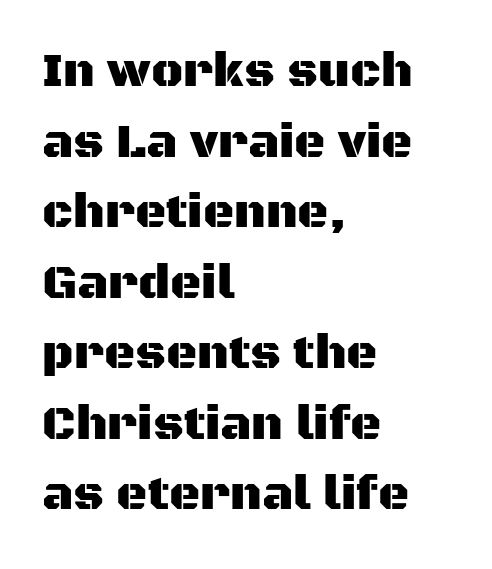
Ascenders rise straight up at ninety degrees. Every row of glyphs begins at an identical x-position on the left. The font family rendered here belongs to the sans-serif group. Clear beneath every line of the passage.
